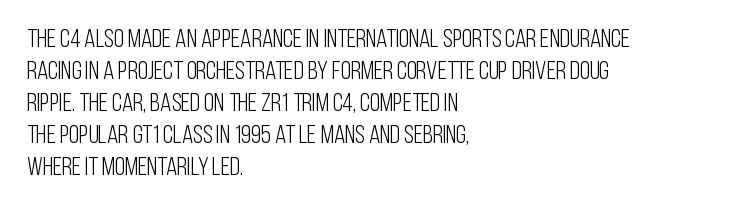
The passage shown is not underscored anywhere. Words appear dense and cohesive because spacing is normal. Alignment: flush left. Unlike italic type, these characters show no tilt at all.
